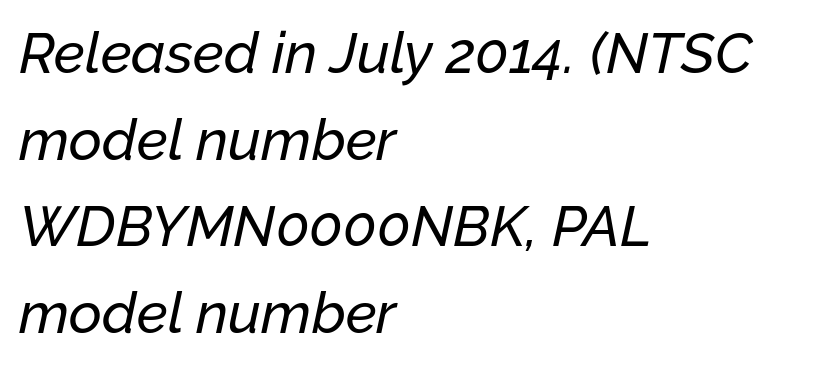
{"italic": "yes", "lean": "right", "slant_degrees": 12, "width": "normal", "stroke_contrast": "low", "x_height": "medium", "monospaced": "no", "underline": "no", "align": "left", "line_spacing": "normal", "line_spacing_ratio": 1.52, "letter_spacing": "normal", "letter_spacing_em": 0.0, "glyph_px": 57}
